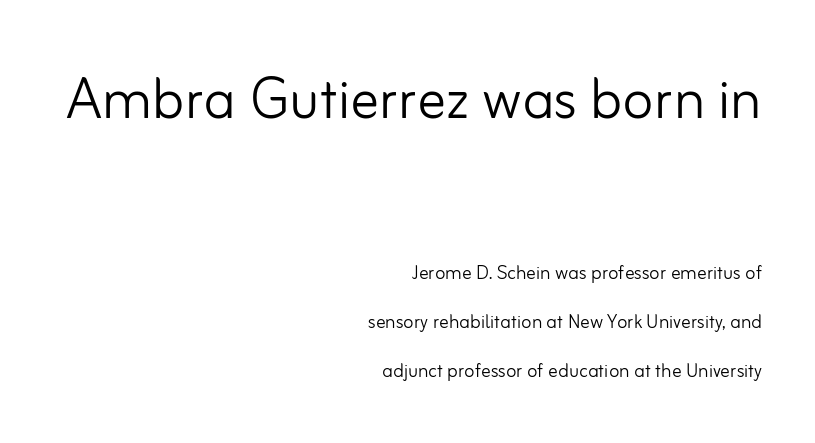
Q: Is the text bold? A: No.
Q: Is the text italic (slanted)? A: No, it is upright.
Q: Is the typeface a serif or a sans-serif typeface? A: Sans-serif.
Q: Is the text underlined? A: No.
Q: How is the paragraph aligned? A: Right-aligned.
Q: Is the spacing between letters normal or unusually wide? A: Normal.
Q: Is the spacing between lines tight, normal or loose? A: Loose.
Q: Which block of text is set in a larger size, the first (top) or the second (bottom)? A: The first (top) one.
Q: Width (condensed, normal, or wide)? A: Normal.
Q: Stroke contrast? A: Low.
Q: x-height? A: Small.
Q: Monospaced? A: No.
